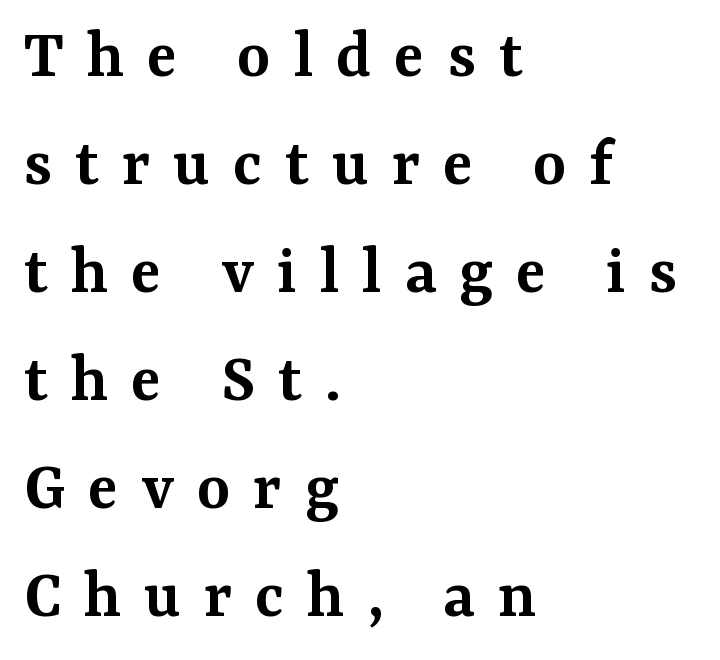
The image shows 71 px semibold serif type, upright; set left-aligned, normal line spacing (1.52x), unusually wide letter spacing (+0.32 em), not underlined; medium stroke contrast and a medium x-height.
